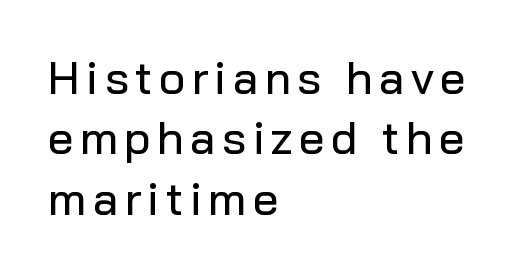
The image shows 46 px sans-serif type, upright; set left-aligned, normal line spacing (1.31x), not underlined; low stroke contrast and a medium x-height.
